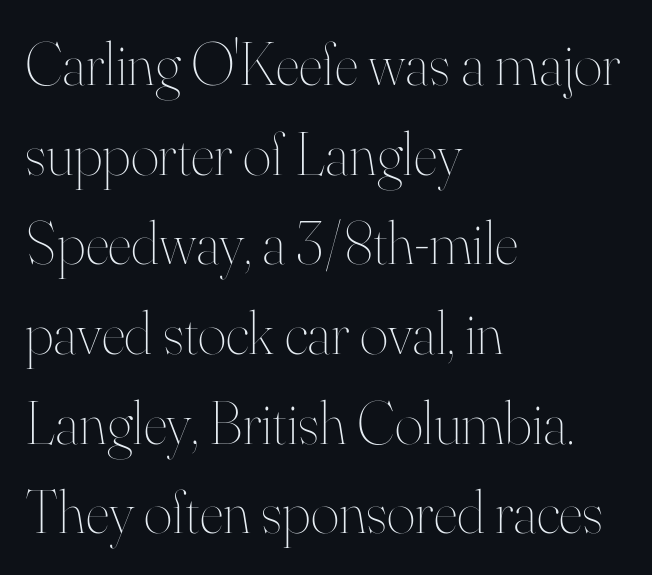
{"italic": "no", "bold": "no", "weight": "thin", "width": "normal", "stroke_contrast": "high", "x_height": "small", "monospaced": "no", "underline": "no", "align": "left", "line_spacing": "normal", "line_spacing_ratio": 1.47, "letter_spacing": "normal", "letter_spacing_em": 0.0, "glyph_px": 61}
